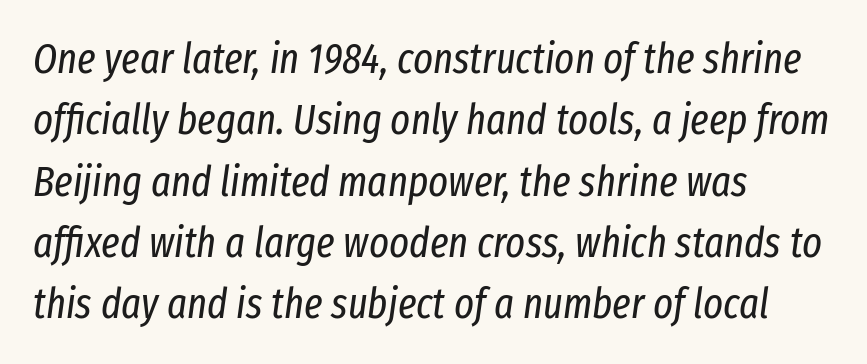
The image shows 42 px regular-weight, condensed type, italic (leaning right); set left-aligned, normal line spacing (1.46x), normal letter spacing, not underlined; low stroke contrast and a medium x-height.
